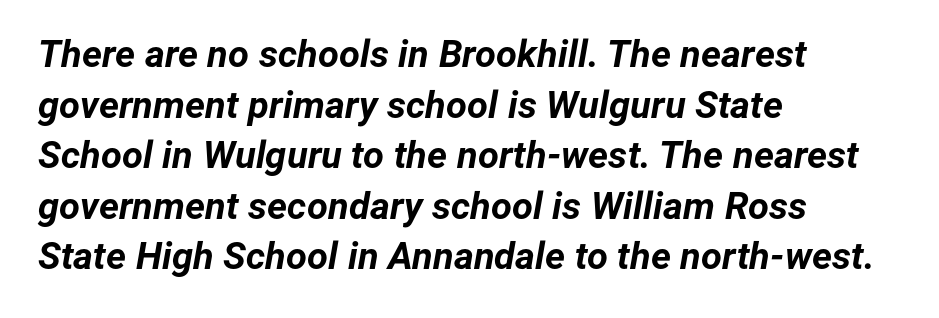
The image shows 38 px bold type, italic (leaning right); set left-aligned, normal line spacing (1.33x), normal letter spacing, not underlined; low stroke contrast and a medium x-height.
